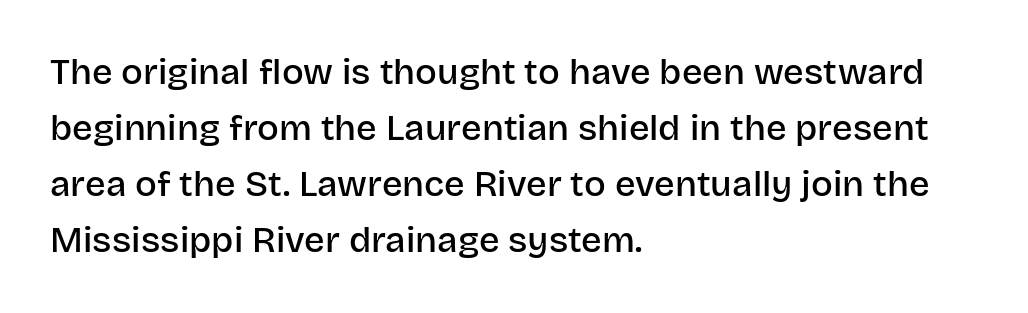
{"serif": "no", "italic": "no", "bold": "semi", "weight": "semibold", "width": "normal", "stroke_contrast": "low", "x_height": "large", "monospaced": "no", "underline": "no", "align": "left", "line_spacing": "normal", "line_spacing_ratio": 1.56, "letter_spacing": "normal", "letter_spacing_em": 0.0, "glyph_px": 36}
